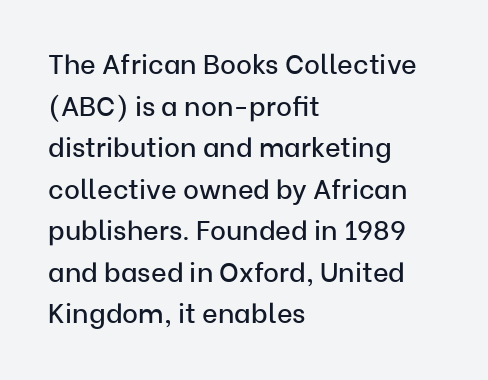
The image shows 27 px text type, upright; set left-aligned, normal line spacing (1.54x), normal letter spacing, not underlined.
